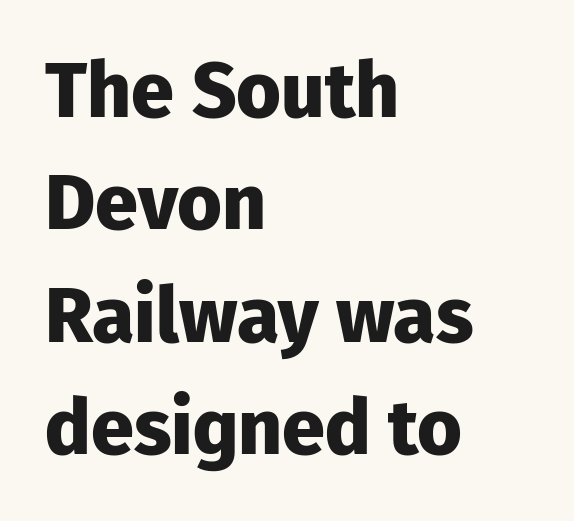
{"serif": "no", "italic": "no", "bold": "yes", "weight": "heavy", "width": "normal", "stroke_contrast": "low", "x_height": "medium", "monospaced": "no", "underline": "no", "align": "left", "line_spacing": "normal", "line_spacing_ratio": 1.46, "letter_spacing": "normal", "letter_spacing_em": 0.0, "glyph_px": 77}
